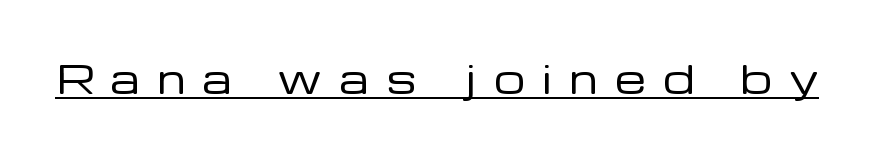
{"serif": "no", "italic": "no", "bold": "no", "weight": "regular", "width": "normal", "stroke_contrast": "low", "x_height": "medium", "monospaced": "no", "underline": "yes", "letter_spacing": "wide", "letter_spacing_em": 0.46, "glyph_px": 39}
